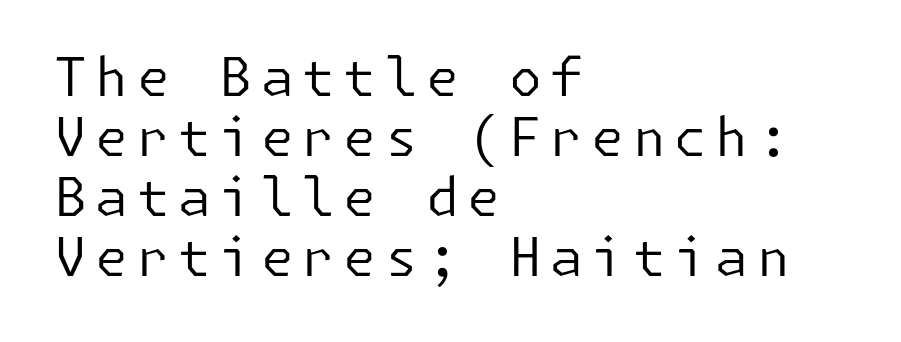
{"serif": "no", "italic": "no", "bold": "no", "weight": "regular", "width": "normal", "stroke_contrast": "low", "x_height": "medium", "underline": "no", "align": "left", "line_spacing": "tight", "line_spacing_ratio": 1.13, "glyph_px": 53}
